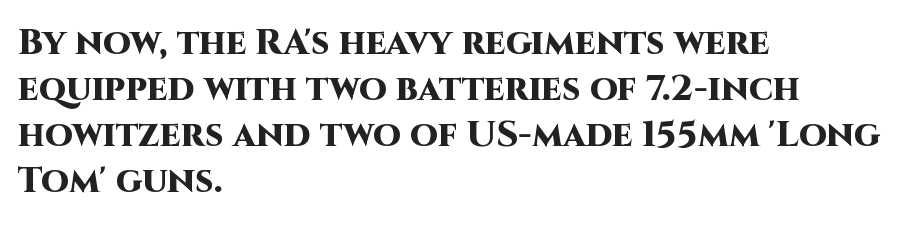
The image shows 36 px heavy sans-serif type, upright; set left-aligned, normal line spacing (1.28x), normal letter spacing, not underlined; high stroke contrast and a large x-height.
